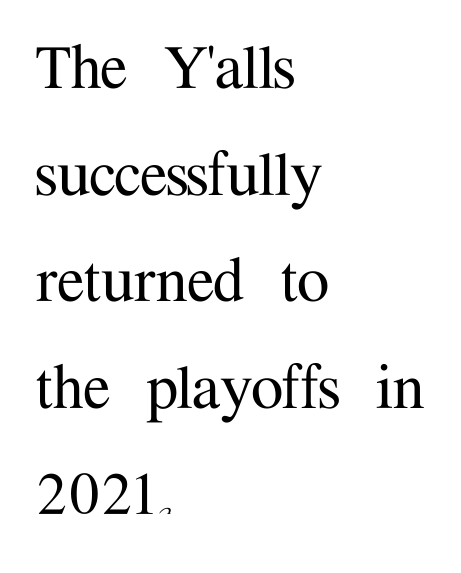
Q: Is the text italic (slanted)? A: No, it is upright.
Q: Is the typeface a serif or a sans-serif typeface? A: Serif.
Q: Is the text underlined? A: No.
Q: How is the paragraph aligned? A: Left-aligned.
Q: Is the spacing between letters normal or unusually wide? A: Normal.
Q: Is the spacing between lines tight, normal or loose? A: Normal.
Q: Width (condensed, normal, or wide)? A: Normal.
Q: Stroke contrast? A: Medium.
Q: x-height? A: Medium.
Q: Monospaced? A: No.
